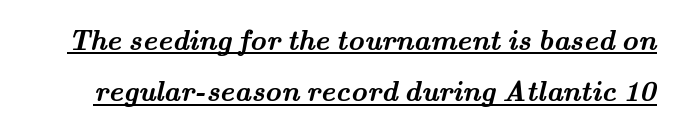
Q: Is the text bold? A: Yes.
Q: Is the typeface a serif or a sans-serif typeface? A: Serif.
Q: Is the text underlined? A: Yes.
Q: Is the spacing between letters normal or unusually wide? A: Normal.
Q: Width (condensed, normal, or wide)? A: Wide.
Q: Stroke contrast? A: Medium.
Q: x-height? A: Small.
Q: Monospaced? A: No.
